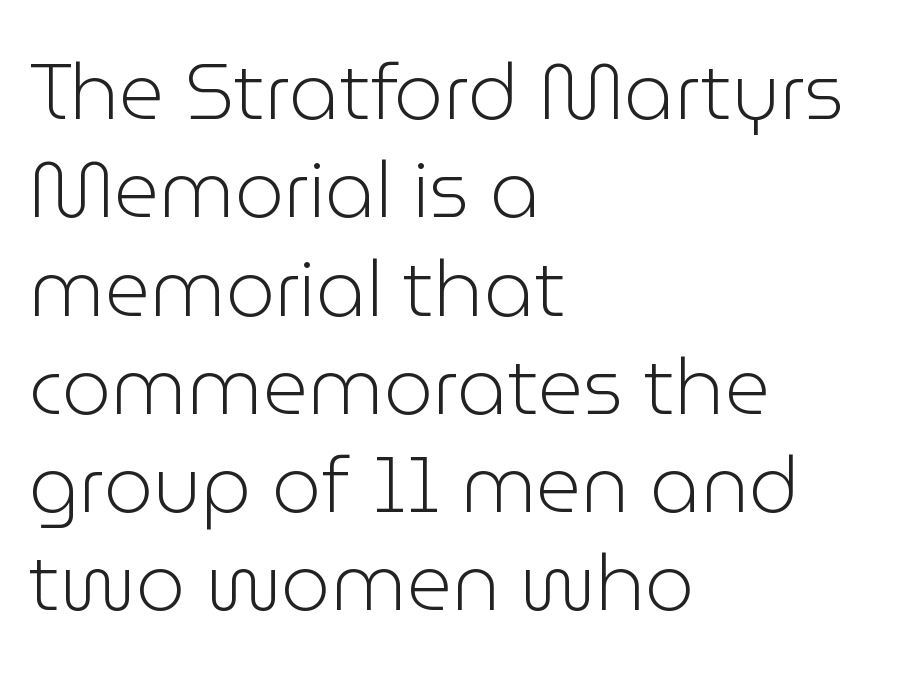
The image shows 78 px light sans-serif type, upright; set left-aligned, normal line spacing (1.26x), normal letter spacing, not underlined; low stroke contrast and a medium x-height.
